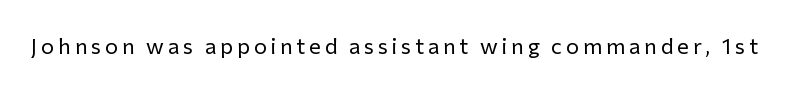
{"italic": "no", "bold": "no", "underline": "no", "glyph_px": 22}
